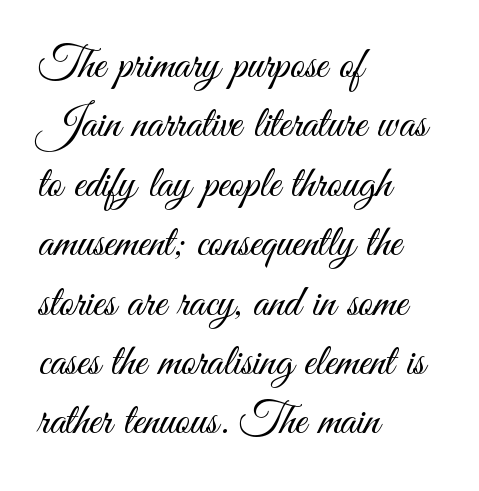
Q: Is the text bold? A: No.
Q: Is the text italic (slanted)? A: Yes.
Q: Is the typeface a serif or a sans-serif typeface? A: Sans-serif.
Q: Is the text underlined? A: No.
Q: How is the paragraph aligned? A: Left-aligned.
Q: Is the spacing between letters normal or unusually wide? A: Normal.
Q: Is the spacing between lines tight, normal or loose? A: Normal.
Q: Width (condensed, normal, or wide)? A: Condensed.
Q: Stroke contrast? A: Medium.
Q: x-height? A: Small.
Q: Monospaced? A: No.
